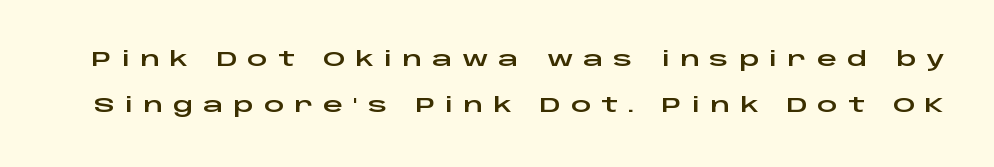
The type is letterspaced generously, with wide tracking. Loosely led — the rows are spread out. Italic: no, the glyphs are upright roman. Quick note: underline off.
